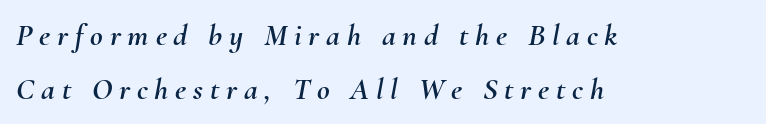
{"italic": "yes", "lean": "right", "slant_degrees": 10, "width": "normal", "stroke_contrast": "medium", "x_height": "small", "monospaced": "no", "underline": "no", "align": "left", "line_spacing_ratio": 1.73, "letter_spacing": "wide", "letter_spacing_em": 0.22, "glyph_px": 31}
